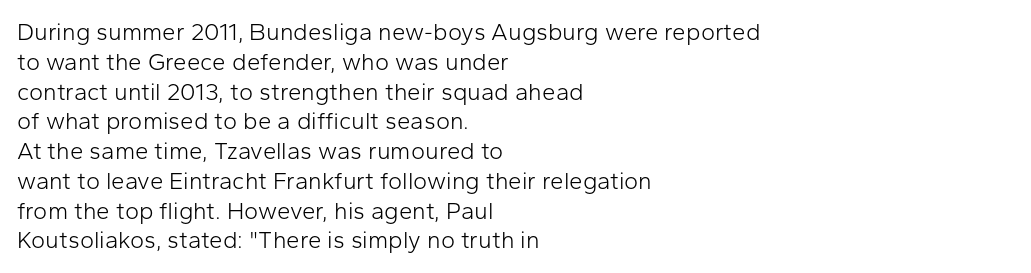
{"italic": "no", "bold": "no", "underline": "no", "align": "left", "line_spacing_ratio": 1.24, "letter_spacing": "normal", "letter_spacing_em": 0.0, "glyph_px": 24}
